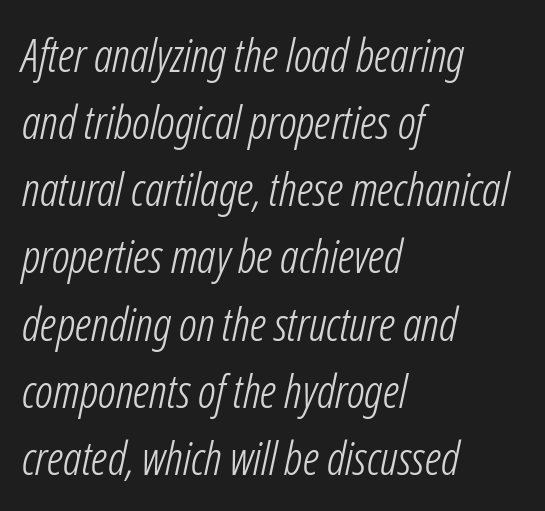
Weight: in the light-to-regular range. Type without underlining. Here the glyphs are tracked normally, forming tight word shapes. The space between consecutive lines is moderate. A student would call this left alignment; a typographer would say flush left, rag right.
